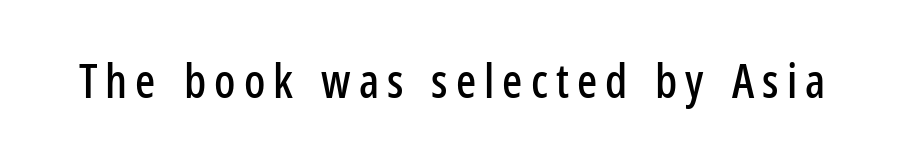
{"serif": "no", "italic": "no", "width": "condensed", "stroke_contrast": "low", "x_height": "medium", "monospaced": "no", "underline": "no", "glyph_px": 47}
